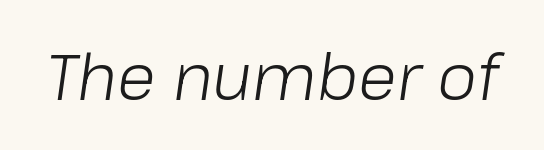
{"italic": "yes", "lean": "right", "slant_degrees": 8, "bold": "no", "weight": "light", "width": "normal", "stroke_contrast": "low", "x_height": "medium", "monospaced": "no", "underline": "no", "letter_spacing": "normal", "letter_spacing_em": 0.0, "glyph_px": 64}
